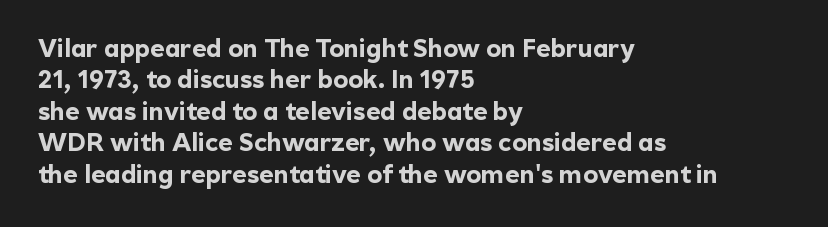
Q: Is the text bold? A: Yes.
Q: Is the text italic (slanted)? A: No, it is upright.
Q: Is the text underlined? A: No.
Q: How is the paragraph aligned? A: Left-aligned.
Q: Is the spacing between letters normal or unusually wide? A: Normal.
Q: Is the spacing between lines tight, normal or loose? A: Normal.
